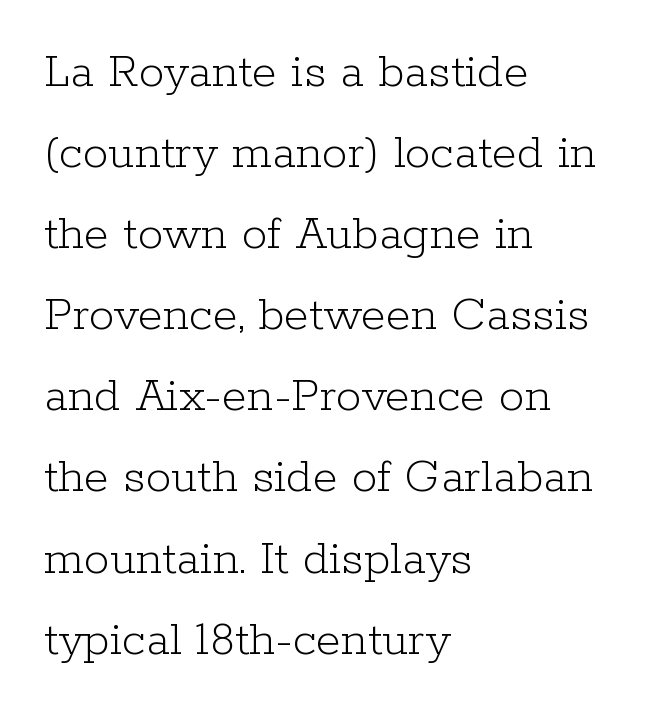
Q: Is the text bold? A: No.
Q: Is the text italic (slanted)? A: No, it is upright.
Q: Is the typeface a serif or a sans-serif typeface? A: Serif.
Q: Is the text underlined? A: No.
Q: How is the paragraph aligned? A: Left-aligned.
Q: Is the spacing between letters normal or unusually wide? A: Normal.
Q: Is the spacing between lines tight, normal or loose? A: Normal.
Q: Width (condensed, normal, or wide)? A: Normal.
Q: Stroke contrast? A: Low.
Q: x-height? A: Medium.
Q: Monospaced? A: No.
